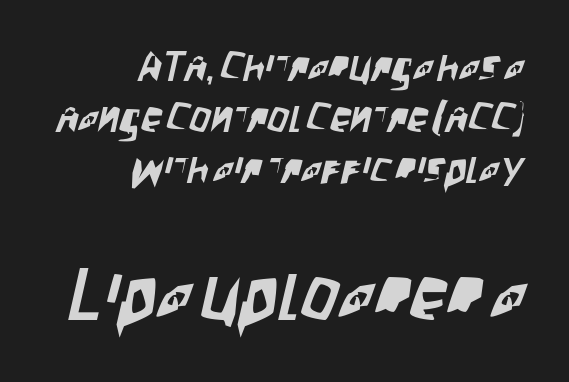
The image shows 74 px condensed sans-serif type; set right-aligned, line spacing 1.22x, normal letter spacing, not underlined; the second (bottom) block is 1.76x larger; low stroke contrast and a large x-height.
